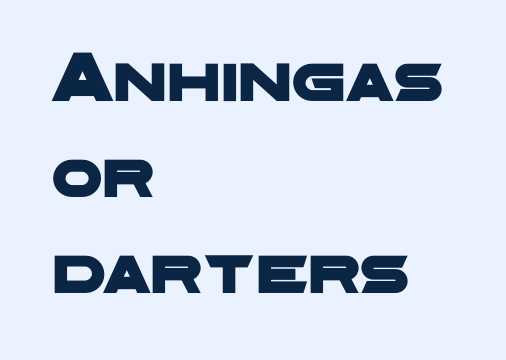
The image shows 72 px wide sans-serif type; set left-aligned, normal line spacing (1.33x), normal letter spacing, not underlined; low stroke contrast and a medium x-height.
